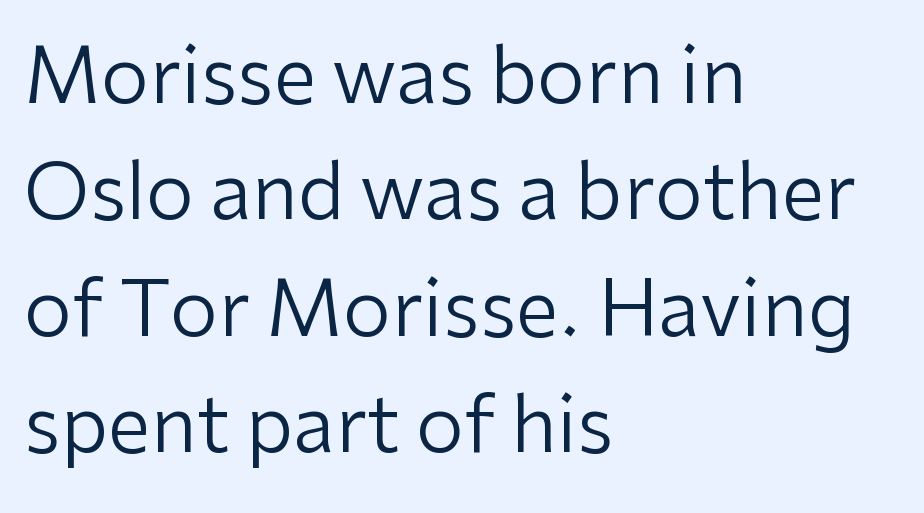
Line spacing here is normal. Posture: upright roman. Alignment: flush left. Quick note: underline off. Observe the ordinary spacing: letters are neighbours, not strangers. Is this a fixed-width face? No — the glyphs have proportional, varying widths.
